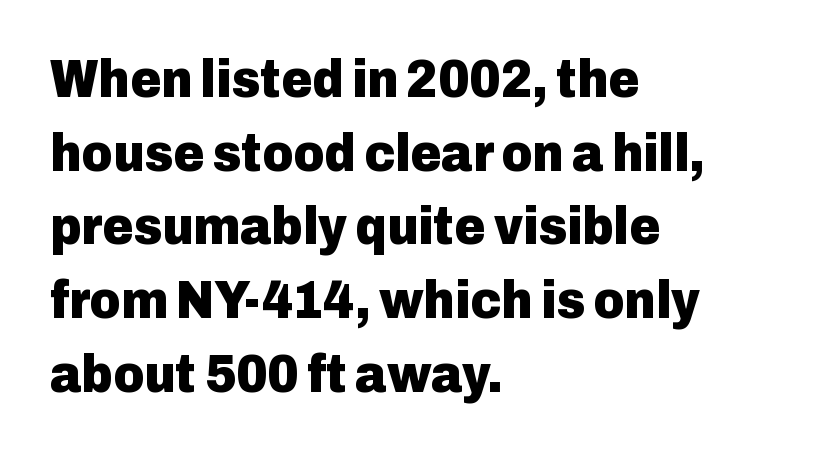
The image shows 53 px heavy sans-serif type, upright; set left-aligned, normal line spacing (1.39x), normal letter spacing, not underlined; low stroke contrast and a medium x-height.
